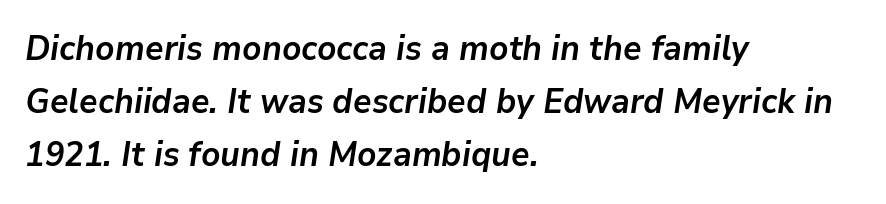
{"italic": "yes", "lean": "right", "slant_degrees": 9, "bold": "yes", "weight": "semibold", "width": "normal", "stroke_contrast": "low", "x_height": "medium", "monospaced": "no", "underline": "no", "align": "left", "line_spacing": "normal", "line_spacing_ratio": 1.56, "letter_spacing": "normal", "letter_spacing_em": 0.0, "glyph_px": 34}
